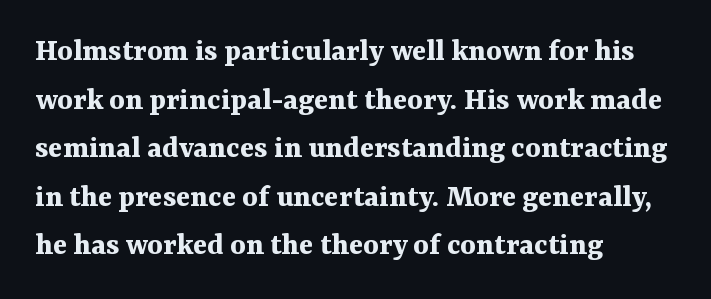
Q: Is the text bold? A: Yes.
Q: Is the text italic (slanted)? A: No, it is upright.
Q: Is the typeface a serif or a sans-serif typeface? A: Serif.
Q: Is the text underlined? A: No.
Q: How is the paragraph aligned? A: Left-aligned.
Q: Is the spacing between letters normal or unusually wide? A: Normal.
Q: Is the spacing between lines tight, normal or loose? A: Normal.
Q: Width (condensed, normal, or wide)? A: Normal.
Q: Stroke contrast? A: Medium.
Q: x-height? A: Medium.
Q: Monospaced? A: No.
